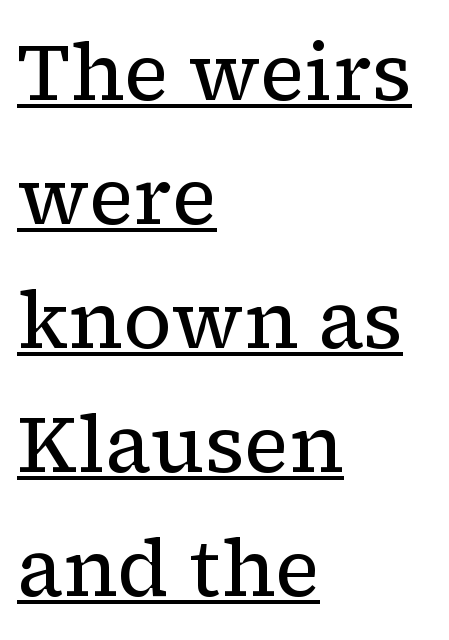
What kind of face is this? One with serifs. Horizontal bands of white between lines are of average thickness. Students, observe the line beneath the letters — that is underlining. Stems and bowls with no extra thickness — not bold. Students, note that the glyphs here touch the page at normal intervals. Alignment: flush left.
